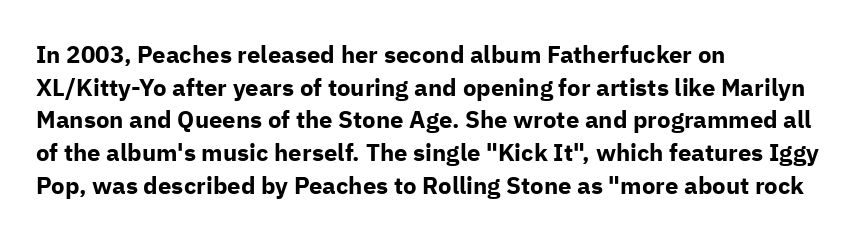
Q: Is the text bold? A: Yes.
Q: Is the text italic (slanted)? A: No, it is upright.
Q: Is the text underlined? A: No.
Q: How is the paragraph aligned? A: Left-aligned.
Q: Is the spacing between letters normal or unusually wide? A: Normal.
Q: Is the spacing between lines tight, normal or loose? A: Normal.
